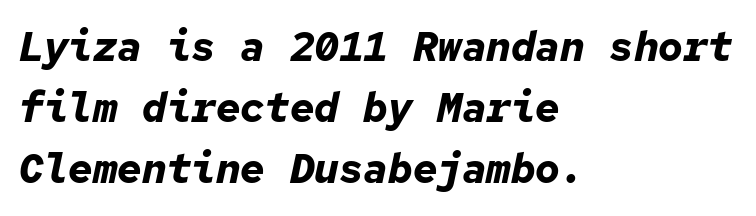
Q: Is the text bold? A: Yes.
Q: Is the text italic (slanted)? A: Yes, it leans right by about 12 degrees.
Q: Is the text underlined? A: No.
Q: How is the paragraph aligned? A: Left-aligned.
Q: Is the spacing between letters normal or unusually wide? A: Normal.
Q: Is the spacing between lines tight, normal or loose? A: Normal.
Q: Width (condensed, normal, or wide)? A: Normal.
Q: Stroke contrast? A: Low.
Q: x-height? A: Medium.
Q: Monospaced? A: Yes.
